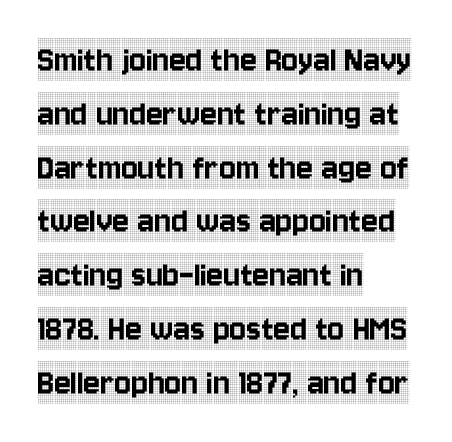
{"serif": "yes", "italic": "no", "width": "condensed", "x_height": "large", "monospaced": "no", "underline": "no", "align": "left", "line_spacing": "normal", "line_spacing_ratio": 1.38, "letter_spacing": "normal", "letter_spacing_em": 0.0, "glyph_px": 39}
